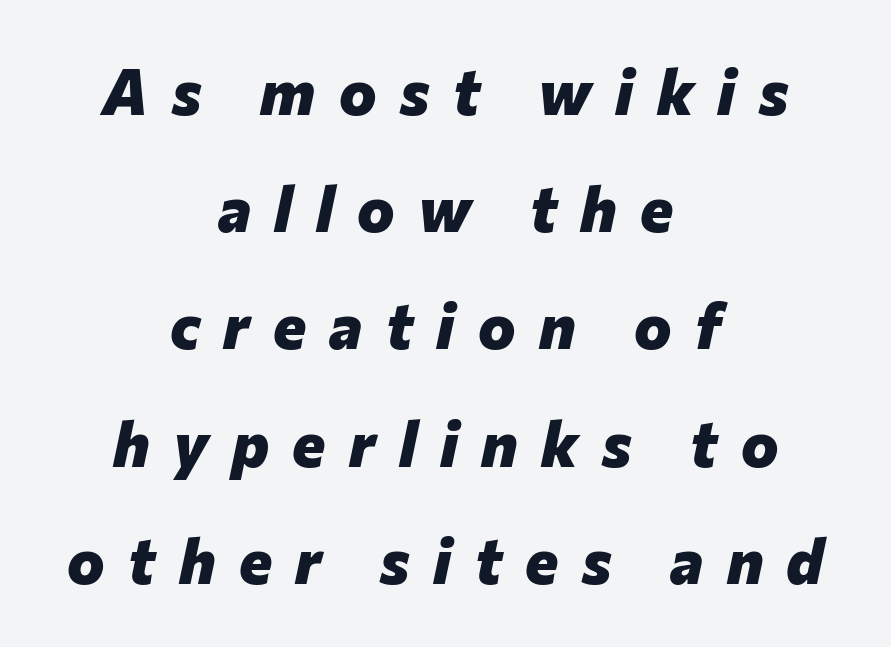
The image shows 63 px heavy type, italic (leaning right); set centered, line spacing 1.86x, unusually wide letter spacing (+0.37 em), not underlined; low stroke contrast and a medium x-height.
